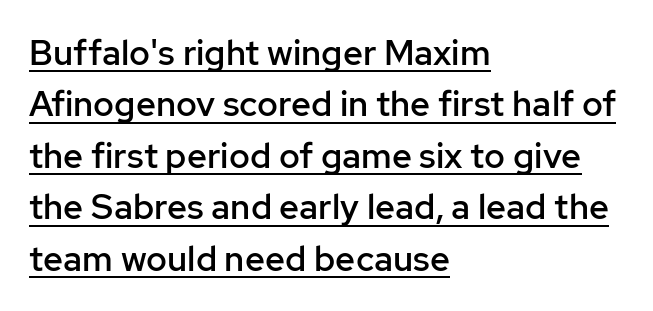
Visually the block forms a straight wall on the left and a jagged coastline on the right. Every character sits straight up, as roman type does. Spacing between characters is what you'd get straight out of the box. Each letter keeps its own natural width here, so spacing adapts to shape. The letters carry no serifs — their stems end cleanly without finishing strokes.
